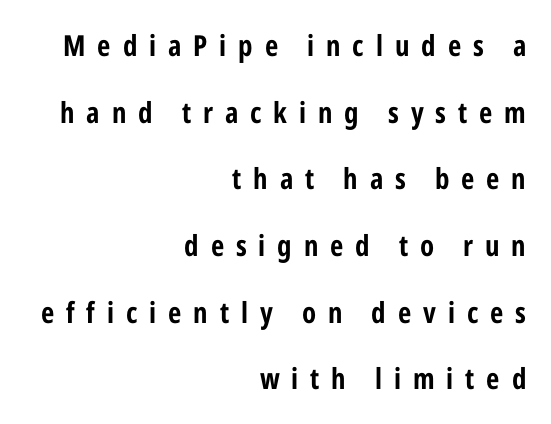
{"serif": "no", "italic": "no", "bold": "yes", "weight": "bold", "width": "condensed", "stroke_contrast": "low", "x_height": "medium", "monospaced": "no", "underline": "no", "align": "right", "line_spacing": "loose", "line_spacing_ratio": 2.3, "letter_spacing": "wide", "letter_spacing_em": 0.41, "glyph_px": 29}
